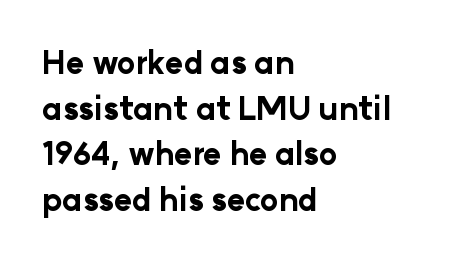
{"serif": "no", "italic": "no", "bold": "yes", "weight": "bold", "width": "normal", "stroke_contrast": "low", "x_height": "medium", "monospaced": "no", "underline": "no", "align": "left", "line_spacing": "normal", "line_spacing_ratio": 1.47, "letter_spacing": "normal", "letter_spacing_em": 0.0, "glyph_px": 31}
